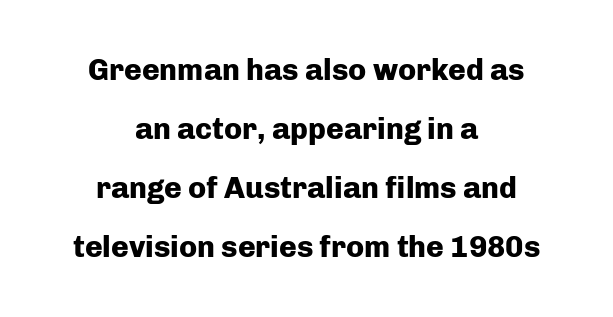
The image shows 30 px heavy sans-serif type, upright; set centered, loose line spacing (1.97x), normal letter spacing, not underlined; low stroke contrast and a medium x-height.
